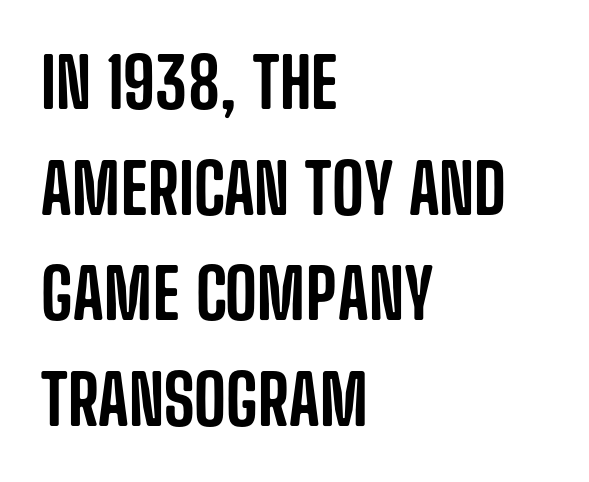
The image shows 69 px condensed sans-serif type, upright; set left-aligned, normal line spacing (1.53x), normal letter spacing, not underlined; low stroke contrast and a large x-height.
